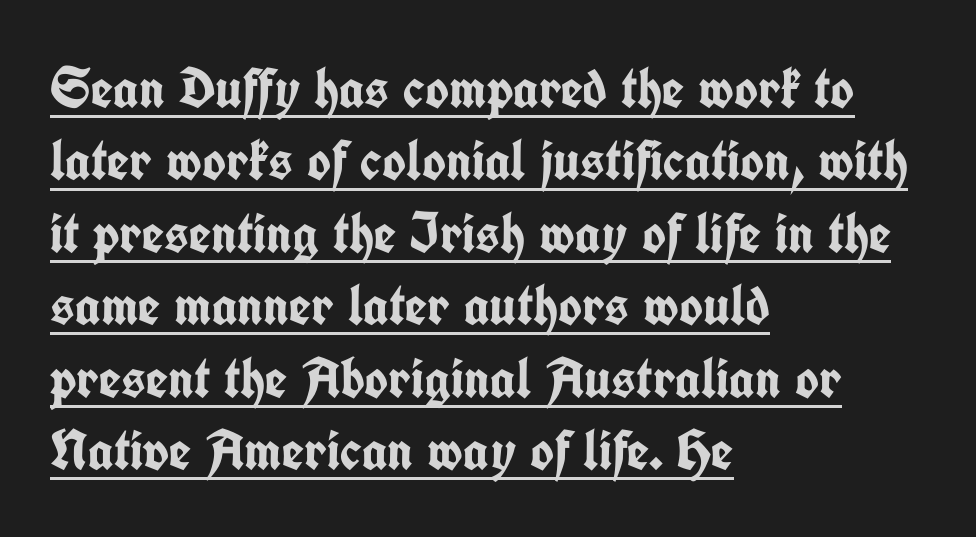
{"serif": "no", "italic": "no", "bold": "yes", "weight": "semibold", "width": "condensed", "stroke_contrast": "low", "x_height": "medium", "monospaced": "no", "underline": "yes", "align": "left", "line_spacing": "normal", "line_spacing_ratio": 1.27, "letter_spacing": "normal", "letter_spacing_em": 0.0, "glyph_px": 57}
